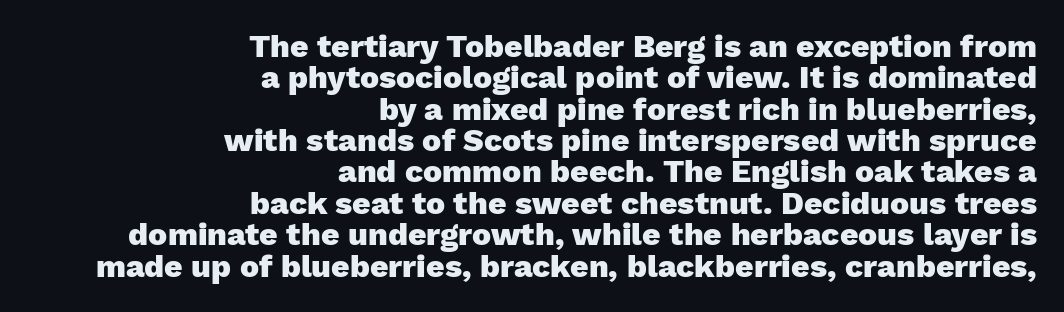
A typesetter would call this proportional, since set widths differ per character. No extra tracking has been applied to these lines. This sample is right-justified, so line beginnings fall wherever the words allow. The zone under the glyphs is completely vacant. This is heavy type, rendered in bold. To sum up the face: it is a sans, with no serifs.
